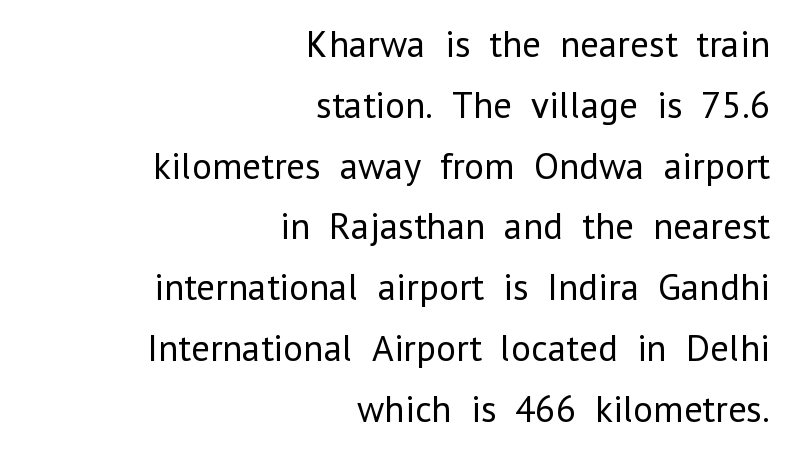
{"serif": "no", "italic": "no", "bold": "no", "weight": "regular", "width": "normal", "stroke_contrast": "low", "x_height": "medium", "monospaced": "no", "underline": "no", "align": "right", "line_spacing": "normal", "line_spacing_ratio": 1.6, "letter_spacing": "normal", "letter_spacing_em": 0.0, "glyph_px": 38}
